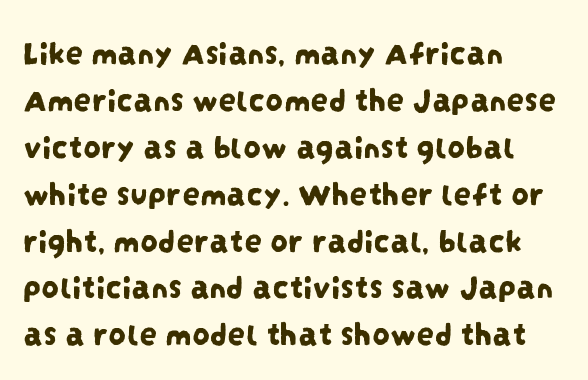
Q: Is the typeface a serif or a sans-serif typeface? A: Sans-serif.
Q: Is the text underlined? A: No.
Q: How is the paragraph aligned? A: Left-aligned.
Q: Is the spacing between letters normal or unusually wide? A: Normal.
Q: Is the spacing between lines tight, normal or loose? A: Normal.
Q: Width (condensed, normal, or wide)? A: Condensed.
Q: Stroke contrast? A: Low.
Q: x-height? A: Large.
Q: Monospaced? A: No.
